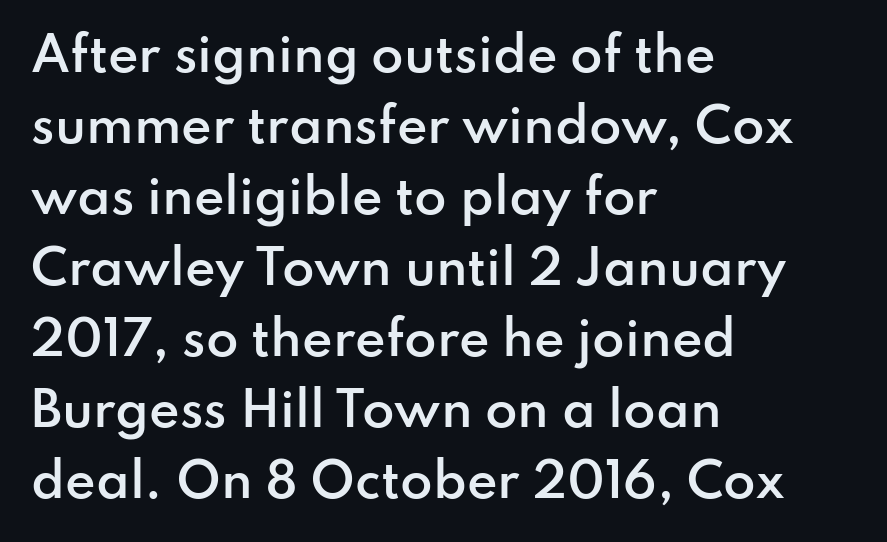
Q: Is the text bold? A: Semi-bold.
Q: Is the text italic (slanted)? A: No, it is upright.
Q: Is the typeface a serif or a sans-serif typeface? A: Sans-serif.
Q: Is the text underlined? A: No.
Q: How is the paragraph aligned? A: Left-aligned.
Q: Is the spacing between letters normal or unusually wide? A: Normal.
Q: Is the spacing between lines tight, normal or loose? A: Normal.
Q: Width (condensed, normal, or wide)? A: Normal.
Q: Stroke contrast? A: Low.
Q: x-height? A: Small.
Q: Monospaced? A: No.
